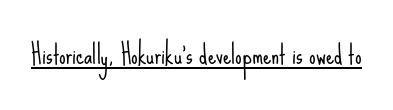
Short note: letters normally spaced. Is this a heavy cut? Hardly; it is regular or lighter. This sample uses an upright cut, with every glyph sitting square on the baseline. Is there an underline? Yes — a line sits under the letters.
